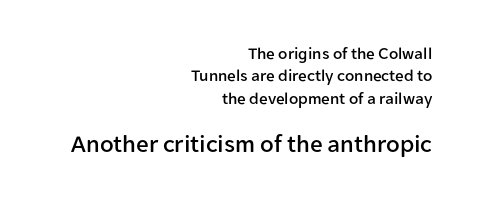
Compare the two chunks: the lower has the greater cap height. Baseline-to-baseline distance is the conventional proportion of letter height. The words here are not underlined. The lines in this sample share a right terminus and differ only in where they begin. Words appear dense and cohesive because spacing is normal.
